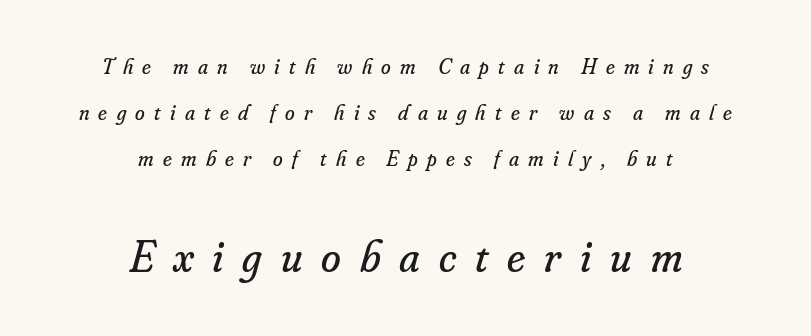
Anything drawn beneath the words? Only blank space. The strokes are not fattened; the text isn't bold. Observe the wide spacing: letters keep a clear distance from each other. Characters are canted at an angle relative to the baseline's perpendicular. Neither beginnings nor endings align; midpoints do. You get the small type first, then a jump to larger type.
